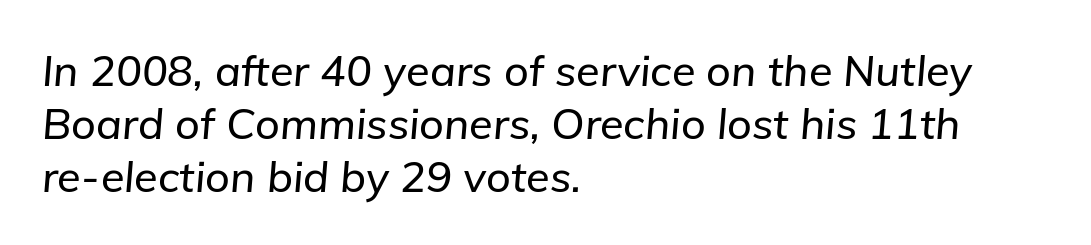
Q: Is the text italic (slanted)? A: Yes, it leans right by about 5 degrees.
Q: Is the text underlined? A: No.
Q: How is the paragraph aligned? A: Left-aligned.
Q: Is the spacing between letters normal or unusually wide? A: Normal.
Q: Width (condensed, normal, or wide)? A: Normal.
Q: Stroke contrast? A: Low.
Q: x-height? A: Medium.
Q: Monospaced? A: No.
